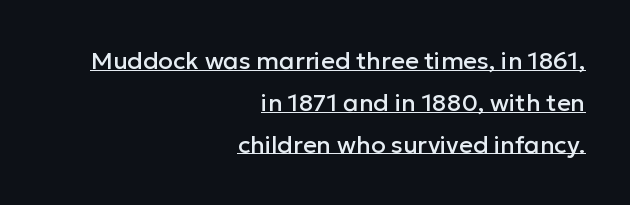
Observe the ordinary spacing: letters are neighbours, not strangers. All the whitespace from short lines collects on the left. Notice how a bar underscores the lettering throughout. Does the lettering tilt? It doesn't — this is upright.
